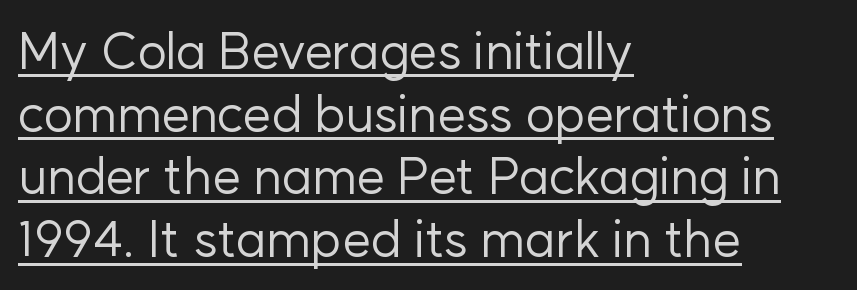
Unbolded letterforms with no extra heft. Posture: upright roman. Reading down the block, your eye returns to a fixed left position each line. The typesetter has applied underlining to the passage shown.
